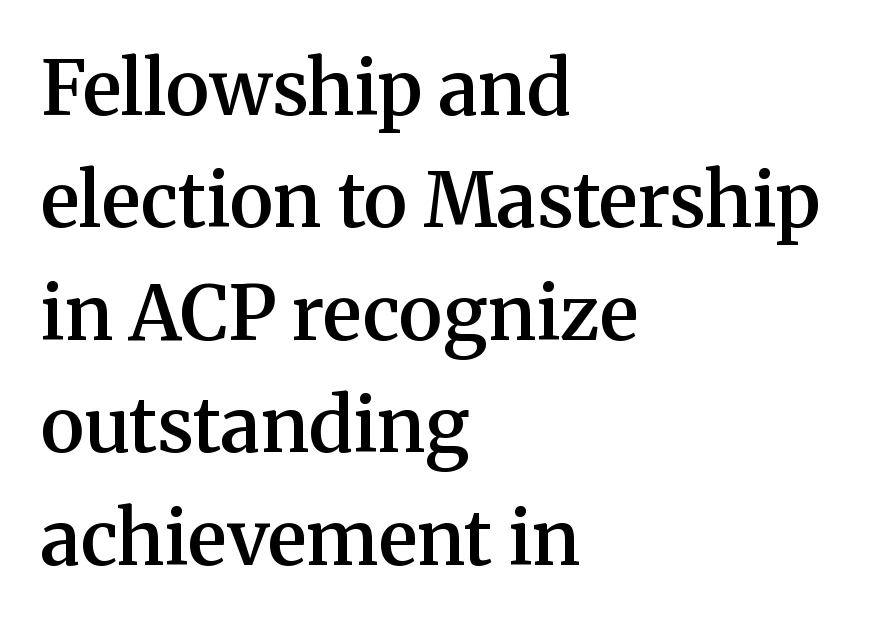
Bold? Not quite — semibold, heavier than regular but stopping short. The rendering uses natural spacing where letterforms have individual widths. In terms of letterspacing, this is plain default setting. The axis of the letterforms is exactly vertical.
